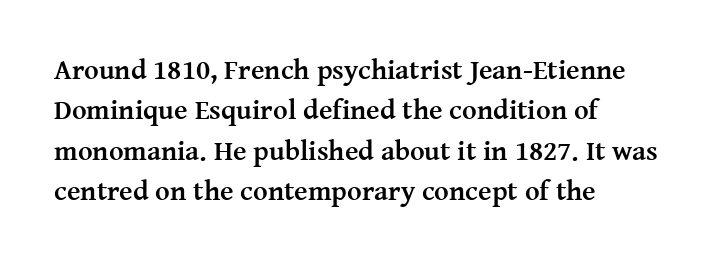
The image shows 28 px semibold serif type, upright; set left-aligned, normal line spacing (1.44x), normal letter spacing, not underlined; medium stroke contrast and a medium x-height.
